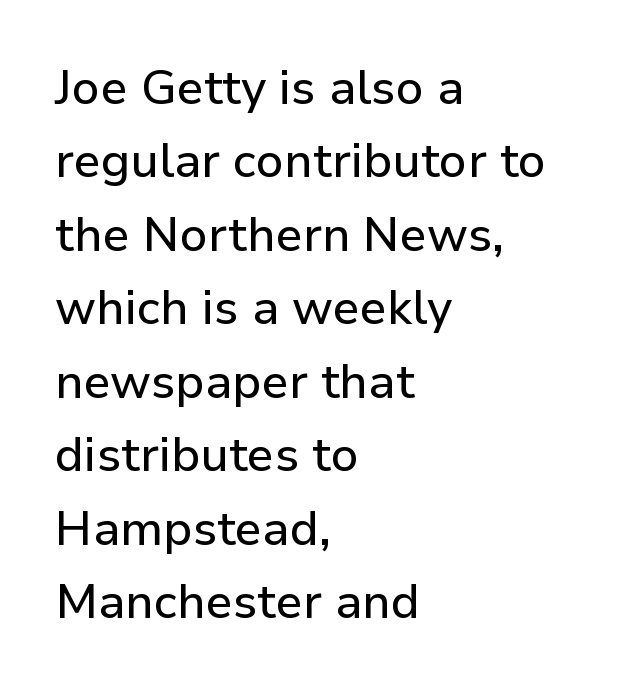
The image shows 48 px sans-serif type, upright; set left-aligned, normal line spacing (1.53x), normal letter spacing, not underlined; low stroke contrast and a medium x-height.
